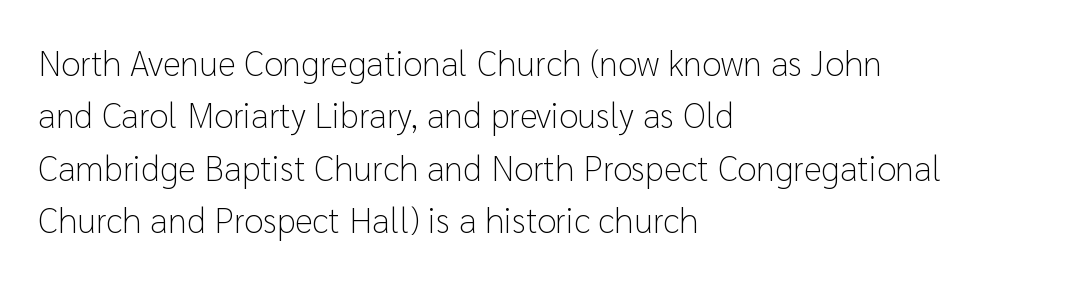
Q: Is the text bold? A: No.
Q: Is the text italic (slanted)? A: No, it is upright.
Q: Is the typeface a serif or a sans-serif typeface? A: Sans-serif.
Q: Is the text underlined? A: No.
Q: How is the paragraph aligned? A: Left-aligned.
Q: Is the spacing between letters normal or unusually wide? A: Normal.
Q: Is the spacing between lines tight, normal or loose? A: Normal.
Q: Width (condensed, normal, or wide)? A: Normal.
Q: Stroke contrast? A: Low.
Q: x-height? A: Medium.
Q: Monospaced? A: No.
